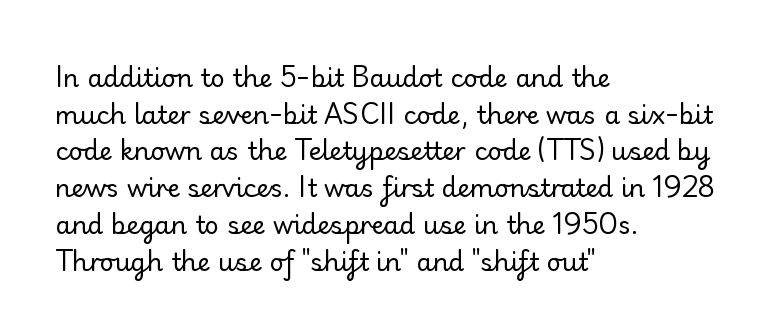
{"italic": "no", "bold": "no", "underline": "no", "align": "left", "line_spacing": "normal", "line_spacing_ratio": 1.47, "letter_spacing": "normal", "letter_spacing_em": 0.0, "glyph_px": 25}
